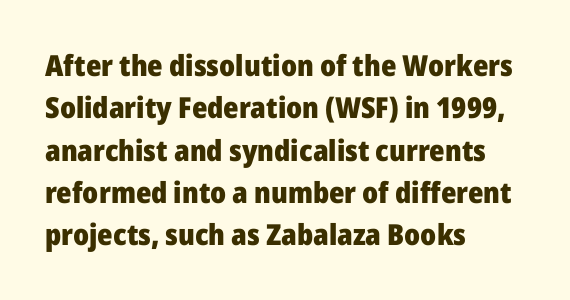
Words appear dense and cohesive because spacing is normal. Is this a sans? Yes — the strokes have no serifs. Every character sits straight up, as roman type does. These lines are set flush left with a ragged right edge. Notice how descenders clear the ascenders below comfortably — that's standard leading.
